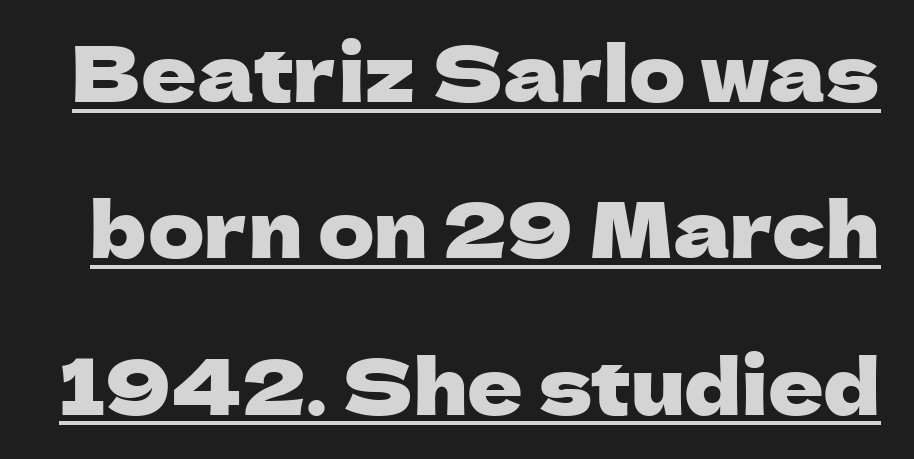
{"serif": "no", "italic": "no", "width": "normal", "stroke_contrast": "low", "x_height": "medium", "monospaced": "no", "underline": "yes", "line_spacing": "loose", "line_spacing_ratio": 2.03, "letter_spacing": "normal", "letter_spacing_em": 0.0, "glyph_px": 77}
